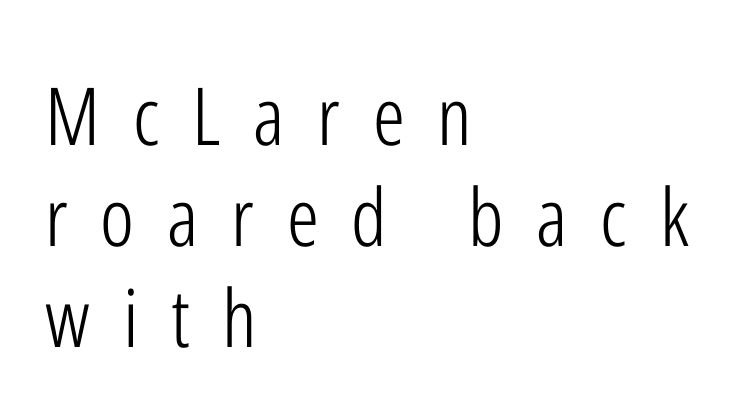
Successive baselines arrive at the customary interval. Any mark beneath the type? The region is blank. Compared with a centered layout, this one pins lines to the left instead. Stroke thickness stays within the range of a standard reading face or lighter. Note the varied advance widths — an 'i' is clearly narrower than an 'm'. A typesetter would label this face a sans.
